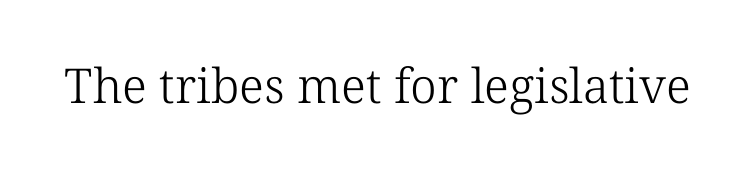
Q: Is the text bold? A: No.
Q: Is the text italic (slanted)? A: No, it is upright.
Q: Is the typeface a serif or a sans-serif typeface? A: Serif.
Q: Is the text underlined? A: No.
Q: Is the spacing between letters normal or unusually wide? A: Normal.
Q: Width (condensed, normal, or wide)? A: Normal.
Q: Stroke contrast? A: Low.
Q: x-height? A: Medium.
Q: Monospaced? A: No.
